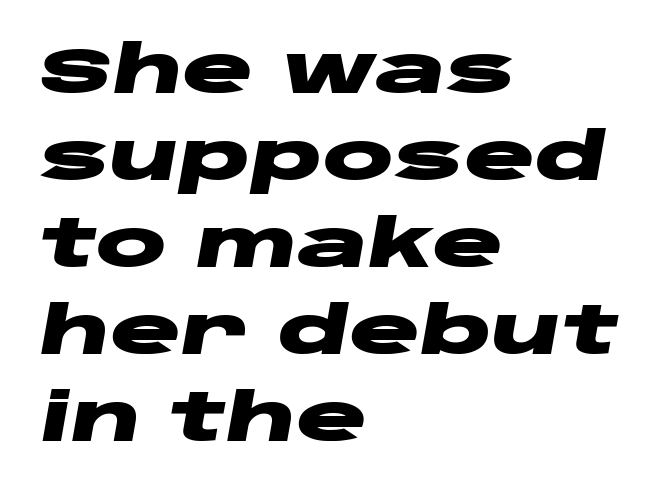
Caption: standard tracking, unaltered. Does the weight exceed regular? Yes, all the way to bold. The space beneath each line is pristine and unruled. The setting favours the left margin, as ordinary paragraphs usually do. The glyphs look as if they've been sheared to an angle.
